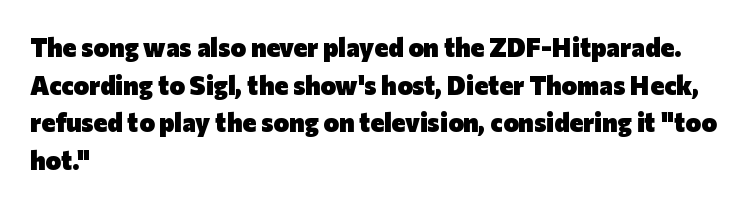
Q: Is the text bold? A: Yes.
Q: Is the text italic (slanted)? A: No, it is upright.
Q: Is the text underlined? A: No.
Q: How is the paragraph aligned? A: Left-aligned.
Q: Is the spacing between letters normal or unusually wide? A: Normal.
Q: Is the spacing between lines tight, normal or loose? A: Normal.
